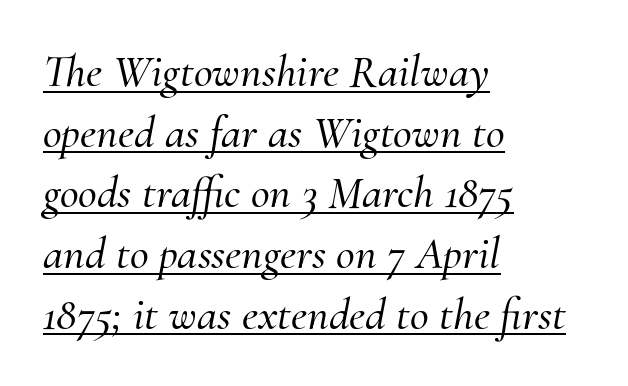
You could not count columns in this text — the font is proportionally spaced. Looking at the ascenders, they clearly lean. Horizontal bands of white between lines are of average thickness. The string is rendered with underlining switched on.
